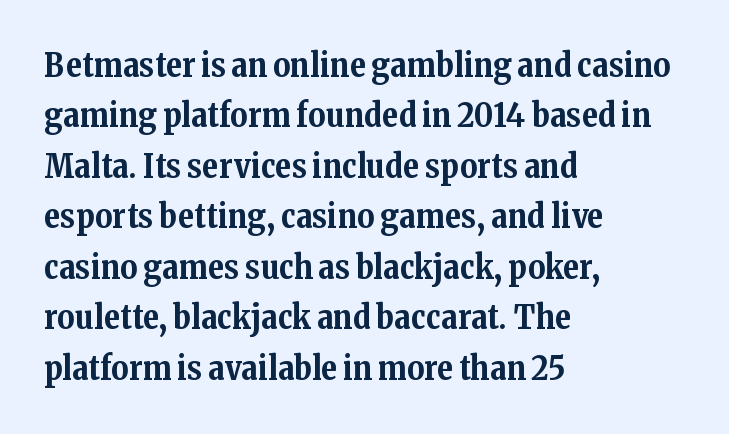
The image shows 33 px bold serif type, upright; set left-aligned, normal line spacing (1.53x), normal letter spacing, not underlined; medium stroke contrast and a medium x-height.
